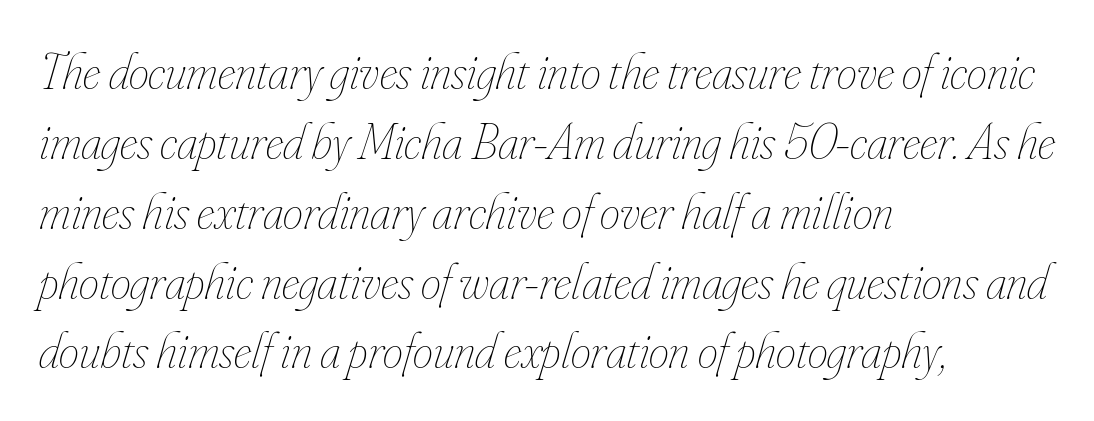
Q: Is the text bold? A: No.
Q: Is the text italic (slanted)? A: Yes, it leans right by about 16 degrees.
Q: Is the text underlined? A: No.
Q: How is the paragraph aligned? A: Left-aligned.
Q: Is the spacing between letters normal or unusually wide? A: Normal.
Q: Is the spacing between lines tight, normal or loose? A: Normal.
Q: Width (condensed, normal, or wide)? A: Condensed.
Q: Stroke contrast? A: Low.
Q: x-height? A: Small.
Q: Monospaced? A: No.
